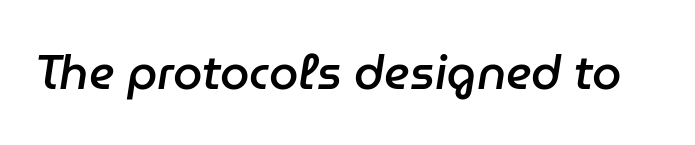
The image shows 47 px semibold type, italic (leaning right); set normal letter spacing, not underlined; low stroke contrast and a medium x-height.
